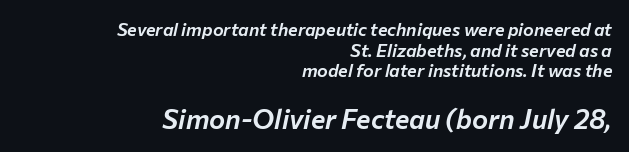
The image shows 27 px text type, italic (leaning right); set right-aligned, tight line spacing (1.15x), normal letter spacing, not underlined; the second (bottom) block is 1.5x larger.
